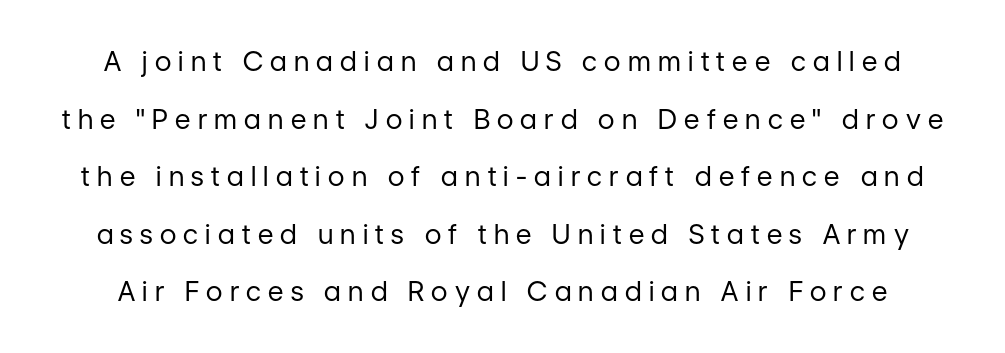
Q: Is the text bold? A: No.
Q: Is the text italic (slanted)? A: No, it is upright.
Q: Is the text underlined? A: No.
Q: Is the spacing between letters normal or unusually wide? A: Unusually wide.
Q: Is the spacing between lines tight, normal or loose? A: Loose.
